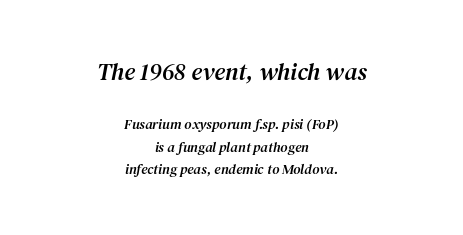
This rendering features lettering with no underline. Is the letter spacing exaggerated? No — it looks like the ordinary default. Type size steps down from the first block to the second. A student would call this center alignment; a typographer would say set centered. Compared with ordinary roman type, these characters are visibly tilted. Line spacing here is normal.
